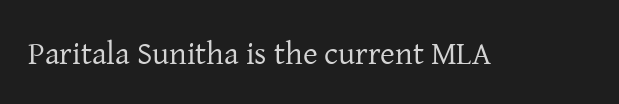
{"serif": "yes", "italic": "no", "bold": "no", "weight": "regular", "width": "normal", "stroke_contrast": "low", "x_height": "medium", "monospaced": "no", "underline": "no", "letter_spacing": "normal", "letter_spacing_em": 0.0, "glyph_px": 32}
